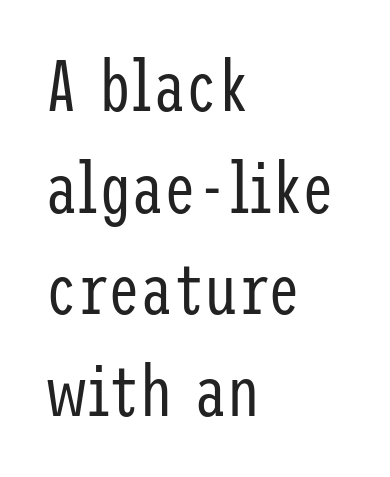
Designer's note — italics off, roman on. Reading down the column, the eye jumps a familiar distance to each next line. A bare baseline throughout the passage. The strokes are not fattened; the text isn't bold. The glyphs in this specimen are sans serif.
